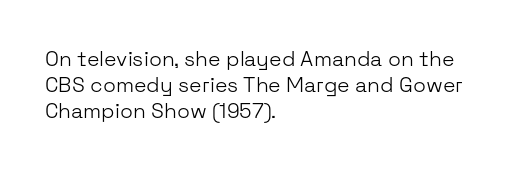
Q: Is the text bold? A: No.
Q: Is the text italic (slanted)? A: No, it is upright.
Q: Is the text underlined? A: No.
Q: How is the paragraph aligned? A: Left-aligned.
Q: Is the spacing between letters normal or unusually wide? A: Normal.
Q: Is the spacing between lines tight, normal or loose? A: Normal.
